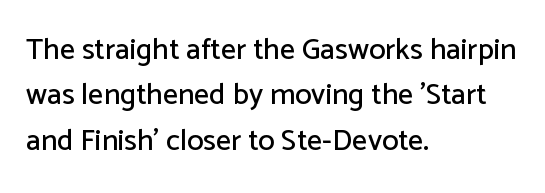
{"serif": "no", "italic": "no", "width": "normal", "stroke_contrast": "low", "x_height": "medium", "monospaced": "no", "underline": "no", "align": "left", "line_spacing": "normal", "line_spacing_ratio": 1.51, "letter_spacing": "normal", "letter_spacing_em": 0.0, "glyph_px": 30}
